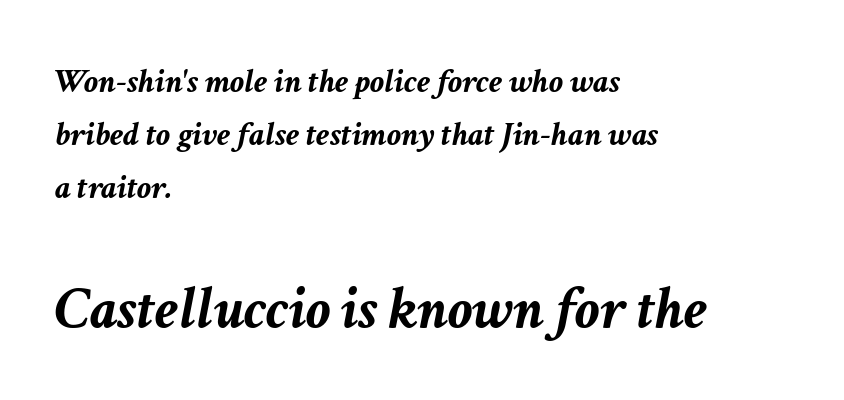
What stands out about the letter spacing? Nothing — it is the standard amount. Leading: standard. A typesetter would call this proportional, since set widths differ per character. The paragraph shown leans on its left margin. The whole block is typeset with a tilt.
